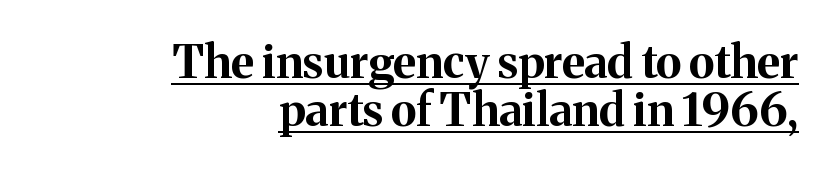
Q: Is the text bold? A: Yes.
Q: Is the text italic (slanted)? A: No, it is upright.
Q: Is the typeface a serif or a sans-serif typeface? A: Serif.
Q: Is the text underlined? A: Yes.
Q: How is the paragraph aligned? A: Right-aligned.
Q: Is the spacing between letters normal or unusually wide? A: Normal.
Q: Is the spacing between lines tight, normal or loose? A: Tight.
Q: Width (condensed, normal, or wide)? A: Normal.
Q: Stroke contrast? A: Medium.
Q: x-height? A: Medium.
Q: Monospaced? A: No.
